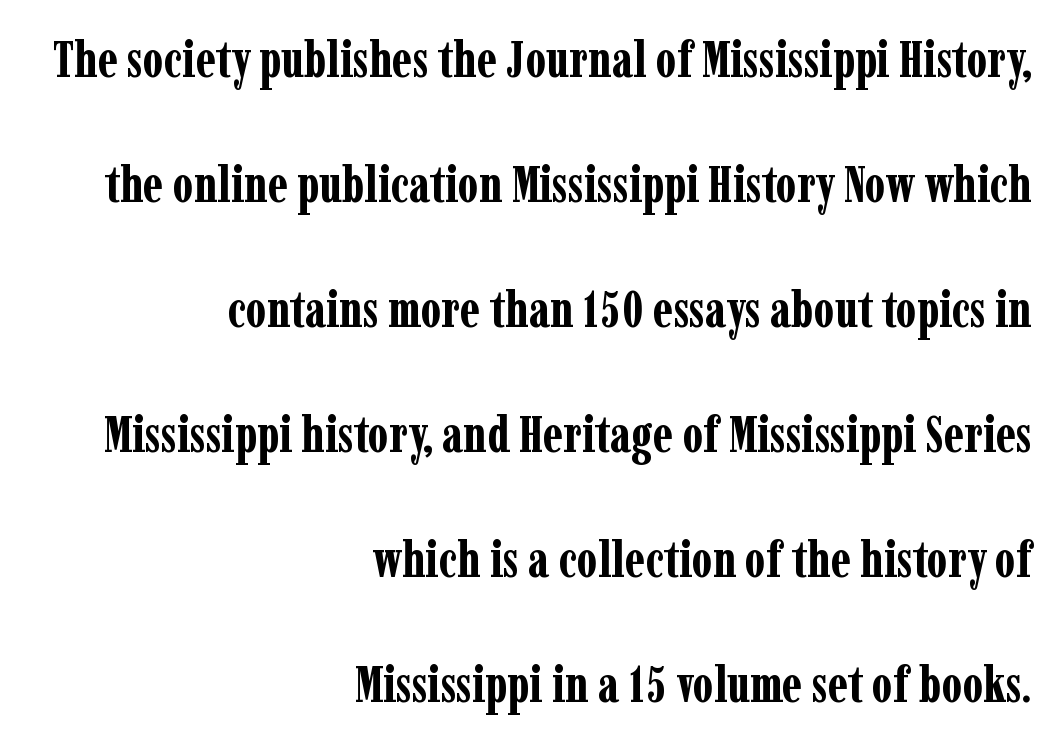
Q: Is the text bold? A: Yes.
Q: Is the text italic (slanted)? A: No, it is upright.
Q: Is the typeface a serif or a sans-serif typeface? A: Serif.
Q: Is the text underlined? A: No.
Q: How is the paragraph aligned? A: Right-aligned.
Q: Is the spacing between letters normal or unusually wide? A: Normal.
Q: Is the spacing between lines tight, normal or loose? A: Loose.
Q: Width (condensed, normal, or wide)? A: Condensed.
Q: Stroke contrast? A: Low.
Q: x-height? A: Medium.
Q: Monospaced? A: No.
